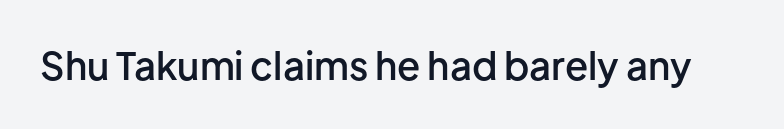
Q: Is the text bold? A: Semi-bold.
Q: Is the text italic (slanted)? A: No, it is upright.
Q: Is the typeface a serif or a sans-serif typeface? A: Sans-serif.
Q: Is the text underlined? A: No.
Q: Is the spacing between letters normal or unusually wide? A: Normal.
Q: Width (condensed, normal, or wide)? A: Normal.
Q: Stroke contrast? A: Low.
Q: x-height? A: Medium.
Q: Monospaced? A: No.
